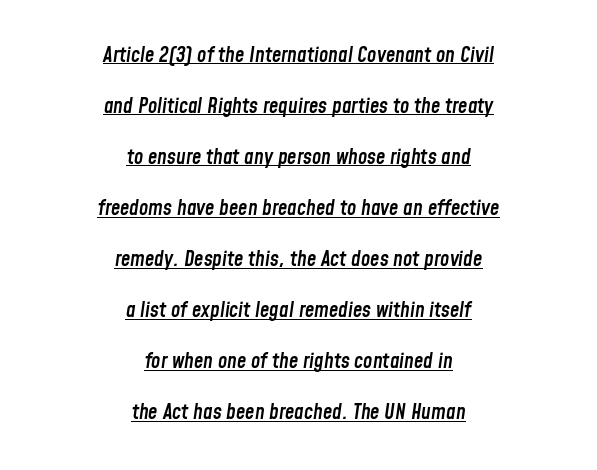
{"italic": "yes", "lean": "right", "slant_degrees": 8, "bold": "semi", "underline": "yes", "align": "center", "line_spacing": "loose", "line_spacing_ratio": 2.43, "letter_spacing": "normal", "letter_spacing_em": 0.0, "glyph_px": 21}
